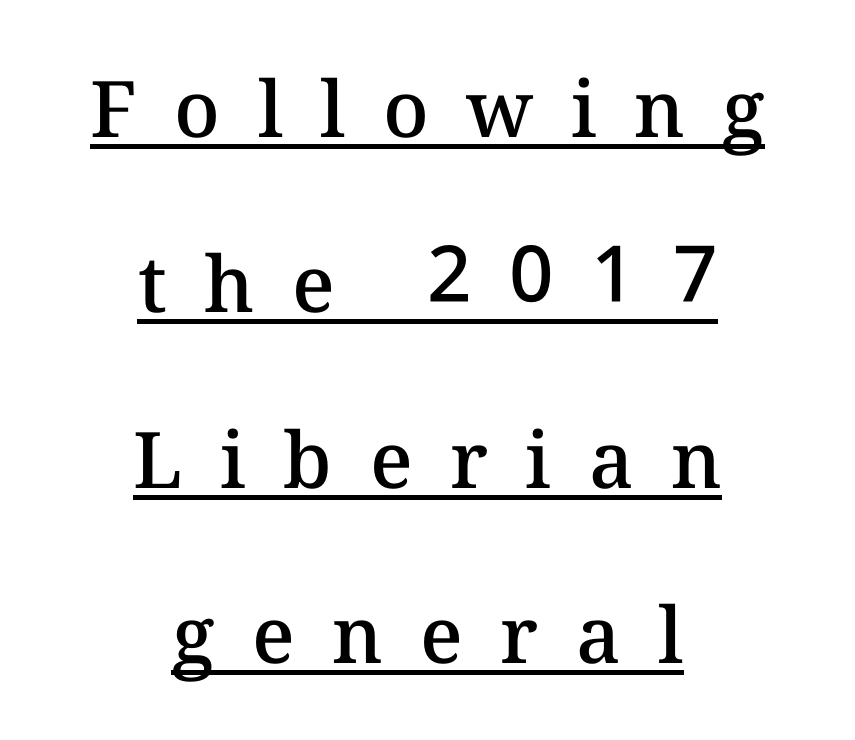
{"italic": "no", "bold": "semi", "weight": "semibold", "width": "normal", "stroke_contrast": "medium", "x_height": "medium", "monospaced": "no", "underline": "yes", "align": "center", "line_spacing": "loose", "line_spacing_ratio": 2.25, "letter_spacing": "wide", "letter_spacing_em": 0.48, "glyph_px": 78}
